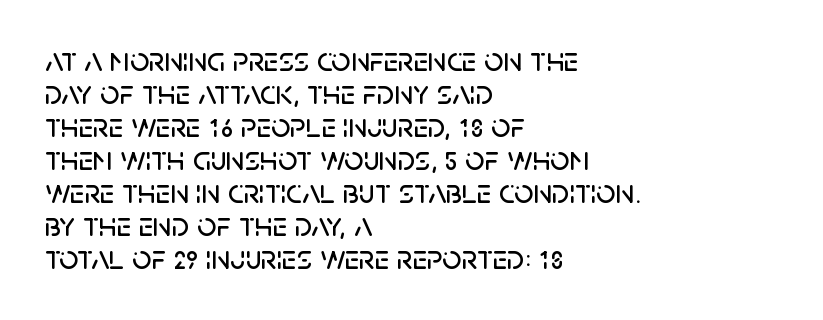
Q: Is the text italic (slanted)? A: No, it is upright.
Q: Is the typeface a serif or a sans-serif typeface? A: Sans-serif.
Q: Is the text underlined? A: No.
Q: How is the paragraph aligned? A: Left-aligned.
Q: Is the spacing between letters normal or unusually wide? A: Normal.
Q: Is the spacing between lines tight, normal or loose? A: Tight.
Q: Width (condensed, normal, or wide)? A: Normal.
Q: Stroke contrast? A: Low.
Q: x-height? A: Large.
Q: Monospaced? A: No.
